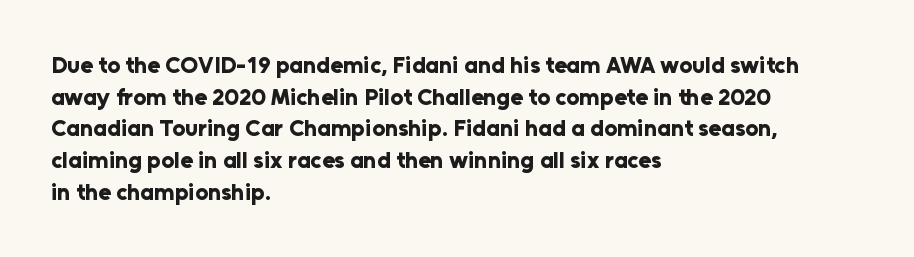
Q: Is the text bold? A: Yes.
Q: Is the text italic (slanted)? A: No, it is upright.
Q: Is the text underlined? A: No.
Q: How is the paragraph aligned? A: Left-aligned.
Q: Is the spacing between letters normal or unusually wide? A: Normal.
Q: Is the spacing between lines tight, normal or loose? A: Normal.
